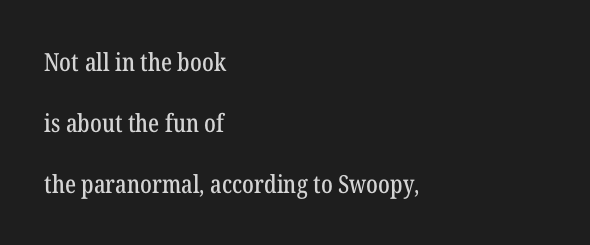
The image shows 25 px text type, upright; set left-aligned, loose line spacing (2.44x), normal letter spacing, not underlined.
